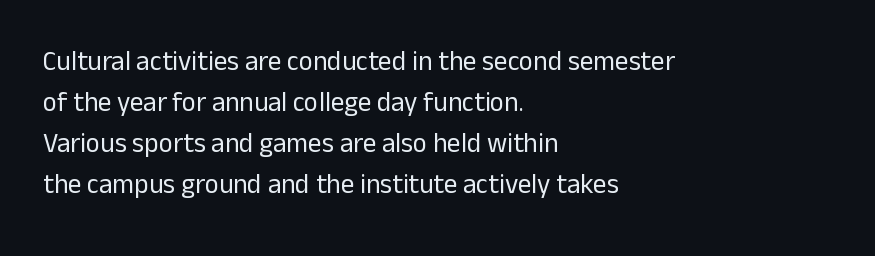
{"italic": "no", "bold": "no", "underline": "no", "align": "left", "line_spacing": "normal", "line_spacing_ratio": 1.52, "letter_spacing": "normal", "letter_spacing_em": 0.0, "glyph_px": 27}
